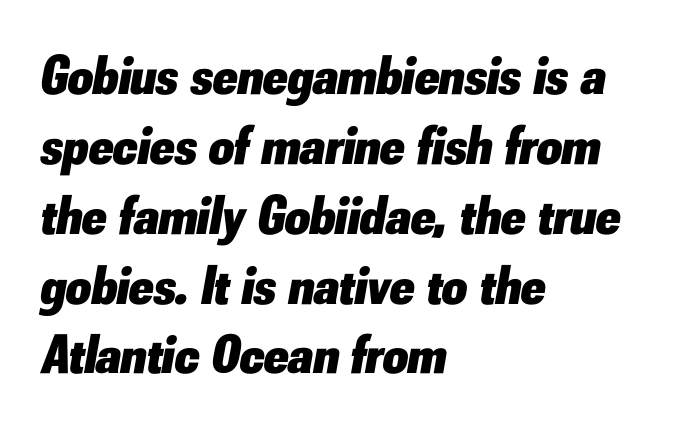
Q: Is the text bold? A: Yes.
Q: Is the text italic (slanted)? A: Yes, it leans right by about 10 degrees.
Q: Is the text underlined? A: No.
Q: How is the paragraph aligned? A: Left-aligned.
Q: Is the spacing between letters normal or unusually wide? A: Normal.
Q: Is the spacing between lines tight, normal or loose? A: Normal.
Q: Width (condensed, normal, or wide)? A: Normal.
Q: Stroke contrast? A: Low.
Q: x-height? A: Small.
Q: Monospaced? A: No.
